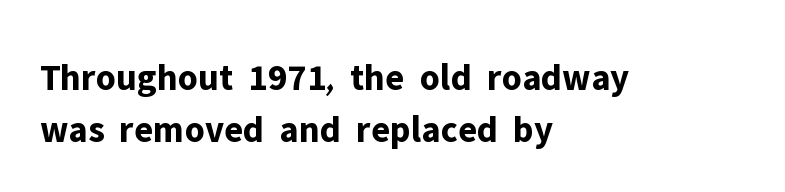
The image shows 38 px bold sans-serif type, upright; set left-aligned, normal line spacing (1.38x), normal letter spacing, not underlined; low stroke contrast and a medium x-height.
